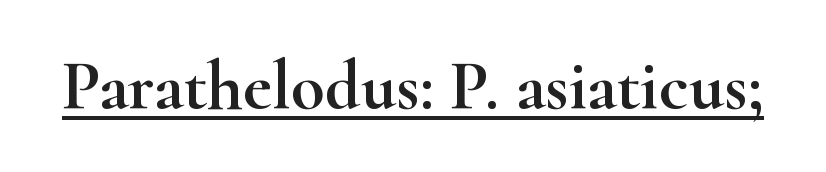
The image shows 70 px wide serif type, upright; set normal letter spacing, underlined; high stroke contrast and a small x-height.
